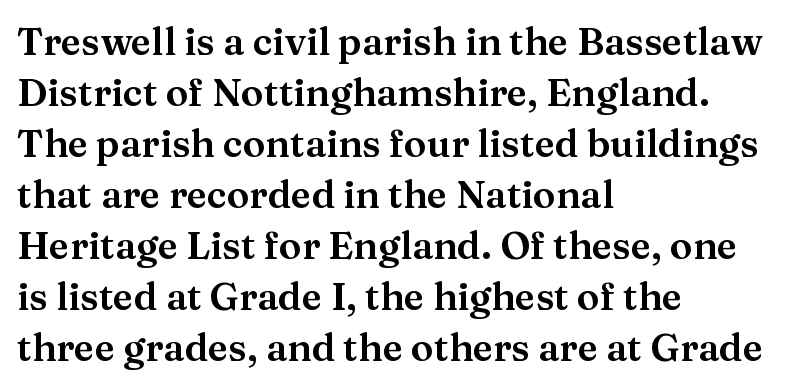
{"serif": "yes", "italic": "no", "width": "normal", "stroke_contrast": "medium", "x_height": "medium", "monospaced": "no", "underline": "no", "align": "left", "line_spacing": "normal", "line_spacing_ratio": 1.34, "letter_spacing": "normal", "letter_spacing_em": 0.0, "glyph_px": 38}
